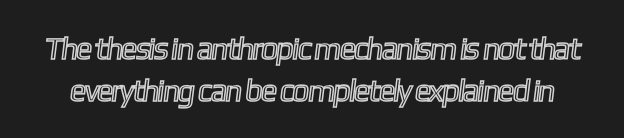
{"width": "condensed", "x_height": "medium", "monospaced": "no", "underline": "no", "line_spacing": "normal", "line_spacing_ratio": 1.37, "letter_spacing": "normal", "letter_spacing_em": 0.0, "glyph_px": 31}
